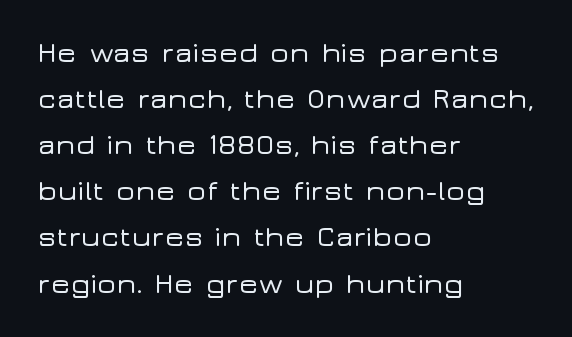
Q: Is the text italic (slanted)? A: No, it is upright.
Q: Is the typeface a serif or a sans-serif typeface? A: Sans-serif.
Q: Is the text underlined? A: No.
Q: How is the paragraph aligned? A: Left-aligned.
Q: Is the spacing between letters normal or unusually wide? A: Normal.
Q: Is the spacing between lines tight, normal or loose? A: Normal.
Q: Width (condensed, normal, or wide)? A: Wide.
Q: Stroke contrast? A: Low.
Q: x-height? A: Medium.
Q: Monospaced? A: No.
